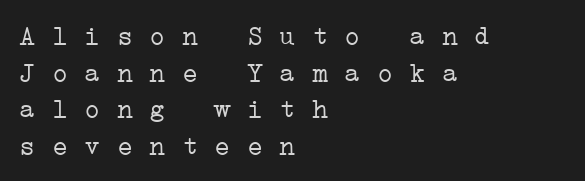
{"bold": "no", "underline": "no", "align": "left", "line_spacing": "normal", "line_spacing_ratio": 1.36, "letter_spacing": "normal", "letter_spacing_em": 0.0, "glyph_px": 27}
